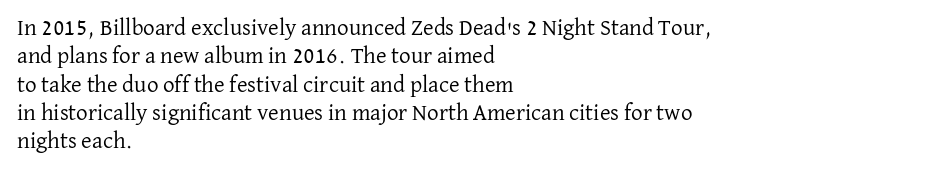
Q: Is the text bold? A: No.
Q: Is the text italic (slanted)? A: No, it is upright.
Q: Is the text underlined? A: No.
Q: How is the paragraph aligned? A: Left-aligned.
Q: Is the spacing between letters normal or unusually wide? A: Normal.
